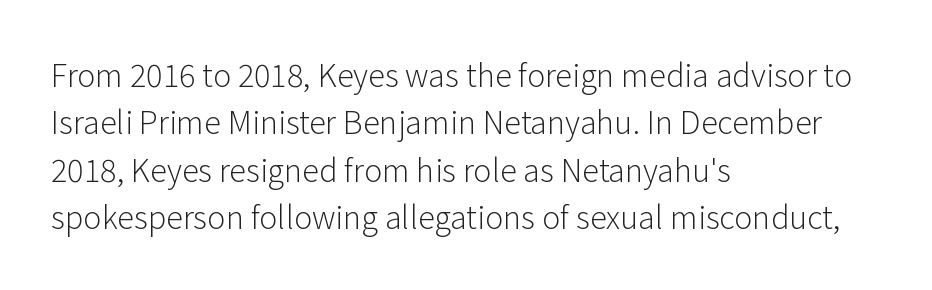
The space directly below the letters is spotless. Regular leading. The font sits on the lighter half of the weight spectrum, regular included. The letters stand straight up with perfectly vertical stems.
